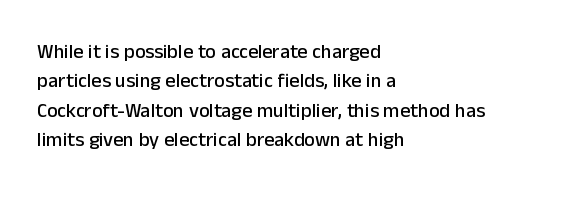
The image shows 20 px text type, upright; set left-aligned, normal line spacing (1.47x), normal letter spacing, not underlined.
